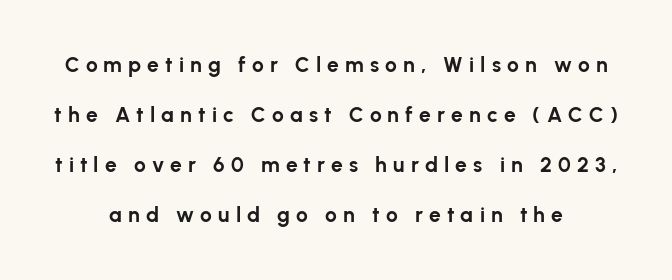
You could only call the tracking loose — the letters float apart. Any mark beneath the type? The region is blank. You could fit nearly another row in the gap between these rows. The letters stand straight up with perfectly vertical stems. The font is running at its bold setting.
